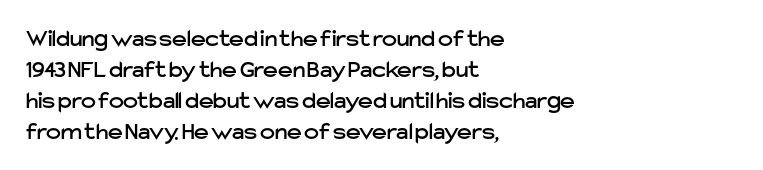
The image shows 25 px text type, upright; set left-aligned, line spacing 1.24x, normal letter spacing, not underlined.
